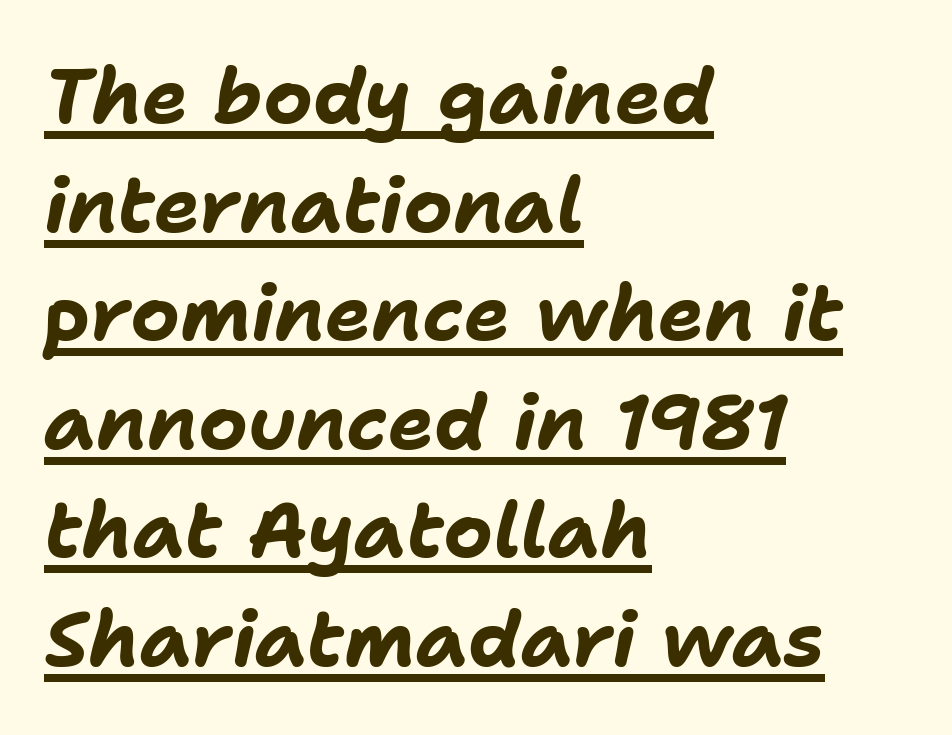
Q: Is the text bold? A: Yes.
Q: Is the text italic (slanted)? A: Yes, it leans right by about 11 degrees.
Q: Is the text underlined? A: Yes.
Q: How is the paragraph aligned? A: Left-aligned.
Q: Is the spacing between letters normal or unusually wide? A: Normal.
Q: Is the spacing between lines tight, normal or loose? A: Normal.
Q: Width (condensed, normal, or wide)? A: Normal.
Q: Stroke contrast? A: Low.
Q: x-height? A: Medium.
Q: Monospaced? A: No.
